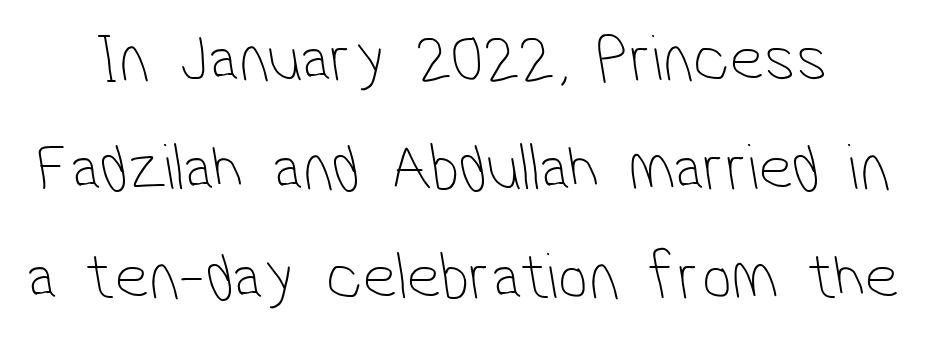
The image shows 67 px thin, condensed sans-serif type; set normal line spacing (1.63x), normal letter spacing, not underlined; low stroke contrast and a medium x-height.
